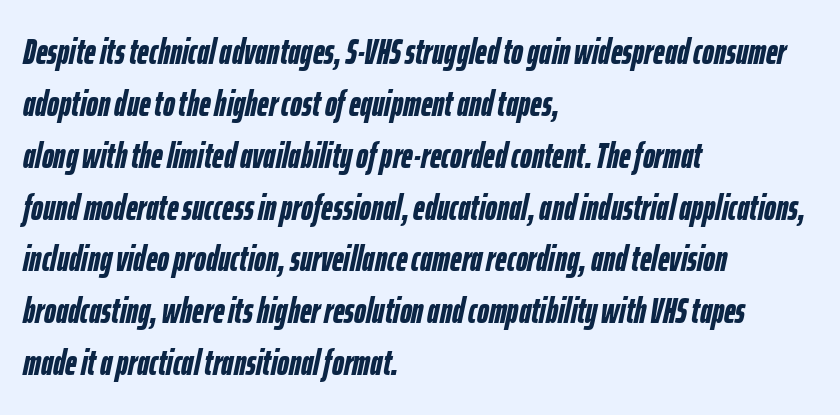
Q: Is the text bold? A: Yes.
Q: Is the text italic (slanted)? A: Yes, it leans right by about 12 degrees.
Q: Is the text underlined? A: No.
Q: How is the paragraph aligned? A: Left-aligned.
Q: Is the spacing between letters normal or unusually wide? A: Normal.
Q: Is the spacing between lines tight, normal or loose? A: Normal.
Q: Width (condensed, normal, or wide)? A: Condensed.
Q: Stroke contrast? A: Low.
Q: x-height? A: Medium.
Q: Monospaced? A: No.
